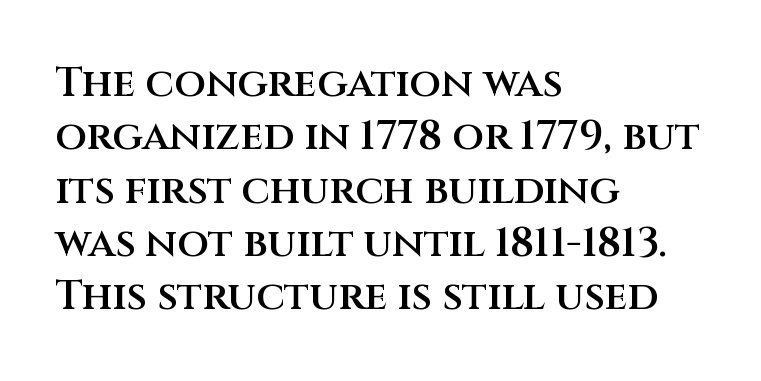
Q: Is the text bold? A: Semi-bold.
Q: Is the text italic (slanted)? A: No, it is upright.
Q: Is the typeface a serif or a sans-serif typeface? A: Sans-serif.
Q: Is the text underlined? A: No.
Q: How is the paragraph aligned? A: Left-aligned.
Q: Is the spacing between letters normal or unusually wide? A: Normal.
Q: Is the spacing between lines tight, normal or loose? A: Normal.
Q: Width (condensed, normal, or wide)? A: Normal.
Q: Stroke contrast? A: Medium.
Q: x-height? A: Large.
Q: Monospaced? A: No.
